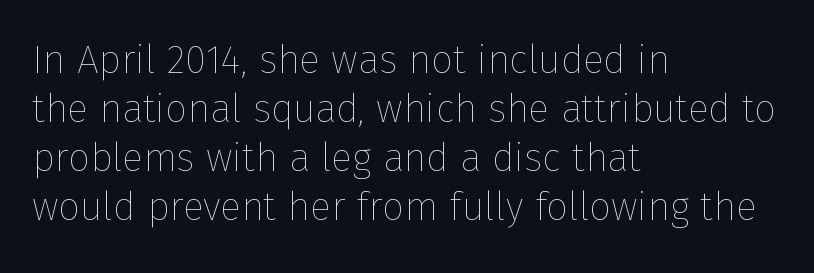
Q: Is the text bold? A: No.
Q: Is the text italic (slanted)? A: No, it is upright.
Q: Is the text underlined? A: No.
Q: How is the paragraph aligned? A: Left-aligned.
Q: Is the spacing between letters normal or unusually wide? A: Normal.
Q: Is the spacing between lines tight, normal or loose? A: Normal.
Q: Width (condensed, normal, or wide)? A: Normal.
Q: Stroke contrast? A: Low.
Q: x-height? A: Medium.
Q: Monospaced? A: No.
